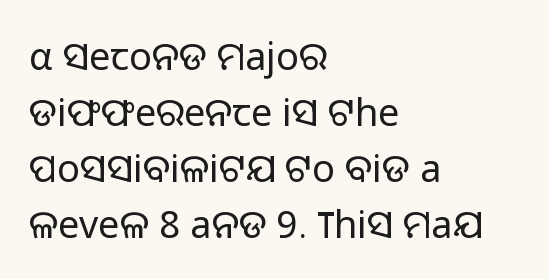
Do the characters align in a grid? No, the font is proportional. The string is rendered with underlining switched off. Serifs: no, the terminals of the letterforms are clean. Glyph-to-glyph distance matches everyday printed text. Interline gaps are of average width in this sample.
